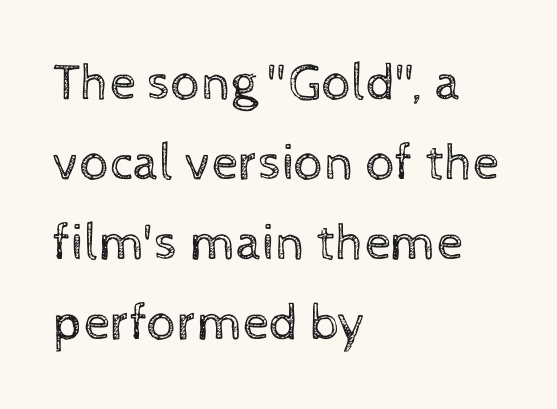
The image shows 52 px regular-weight type, upright; set left-aligned, normal line spacing (1.54x), normal letter spacing, not underlined; a medium x-height.
